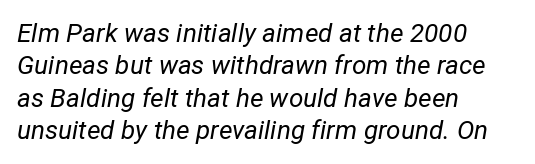
Q: Is the text bold? A: No.
Q: Is the text italic (slanted)? A: Yes, it leans right by about 12 degrees.
Q: Is the text underlined? A: No.
Q: How is the paragraph aligned? A: Left-aligned.
Q: Is the spacing between letters normal or unusually wide? A: Normal.
Q: Is the spacing between lines tight, normal or loose? A: Normal.
